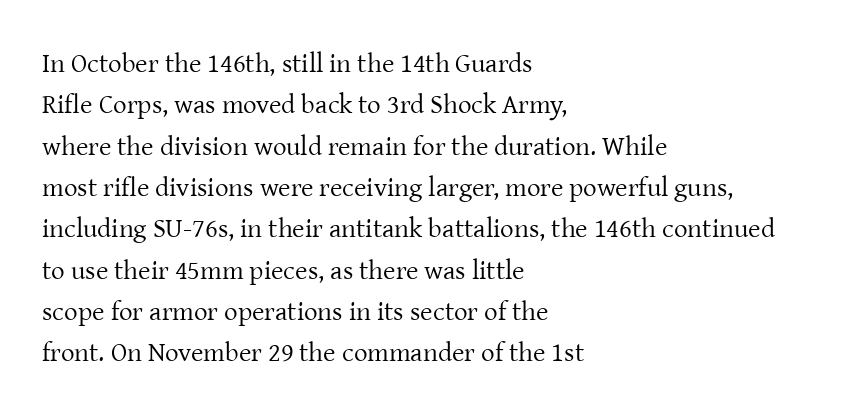
In terms of leading, this rendering sits right in the middle. The lettering stays uniformly vertical, giving the passage a roman look. Decoration check: the copy has no underline. The passage shown is not bold in any degree. How are the letters spaced? Ordinarily, with no added tracking.
